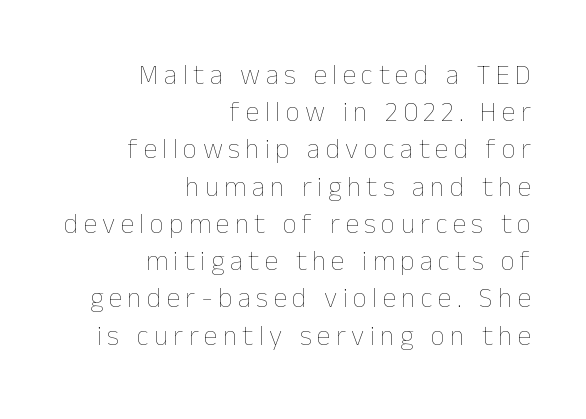
The specimen reads as upright at a glance. Note the varied advance widths — an 'i' is clearly narrower than an 'm'. The designer left line spacing at the default. Counters stay open thanks to moderate or lighter strokes. Lines of text with bare space underneath. The rendering anchors every line to the right-hand side.
